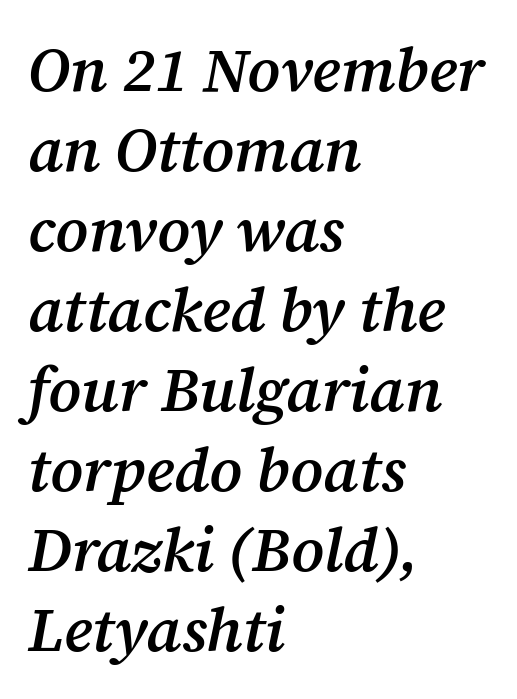
{"serif": "yes", "italic": "yes", "lean": "right", "slant_degrees": 12, "bold": "semi", "weight": "semibold", "width": "normal", "stroke_contrast": "medium", "x_height": "medium", "monospaced": "no", "underline": "no", "align": "left", "line_spacing": "normal", "line_spacing_ratio": 1.29, "letter_spacing": "normal", "letter_spacing_em": 0.0, "glyph_px": 62}
